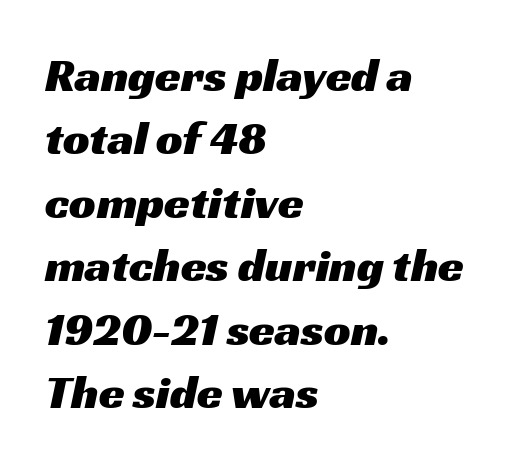
{"serif": "no", "width": "wide", "stroke_contrast": "medium", "x_height": "medium", "monospaced": "no", "underline": "no", "align": "left", "line_spacing": "normal", "line_spacing_ratio": 1.35, "letter_spacing": "normal", "letter_spacing_em": 0.0, "glyph_px": 47}
